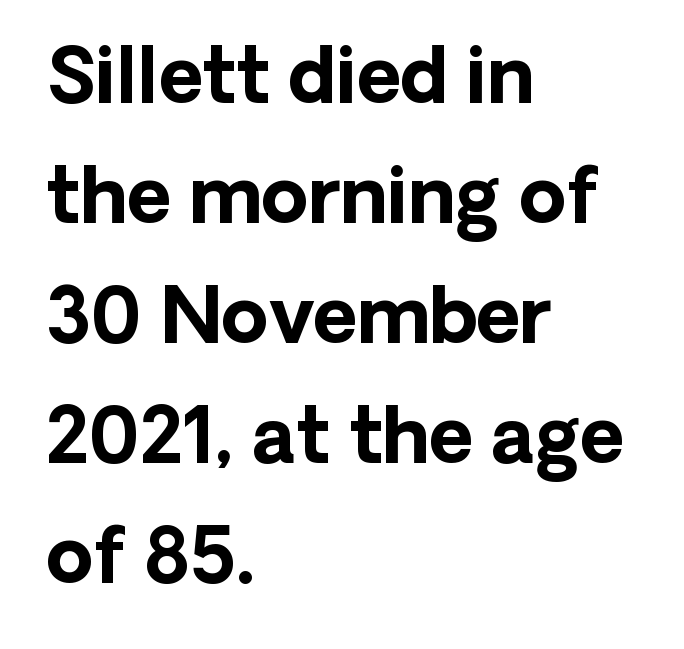
Leading matches the norm, producing a regular column. These lines were composed using upright roman letters. The letters sit at their default tracking, neither squeezed nor spread. Serif or sans? Sans — the stroke terminals are bare. Clear beneath every line of the passage. Character widths vary here, with narrow letters taking less room than wide ones.
